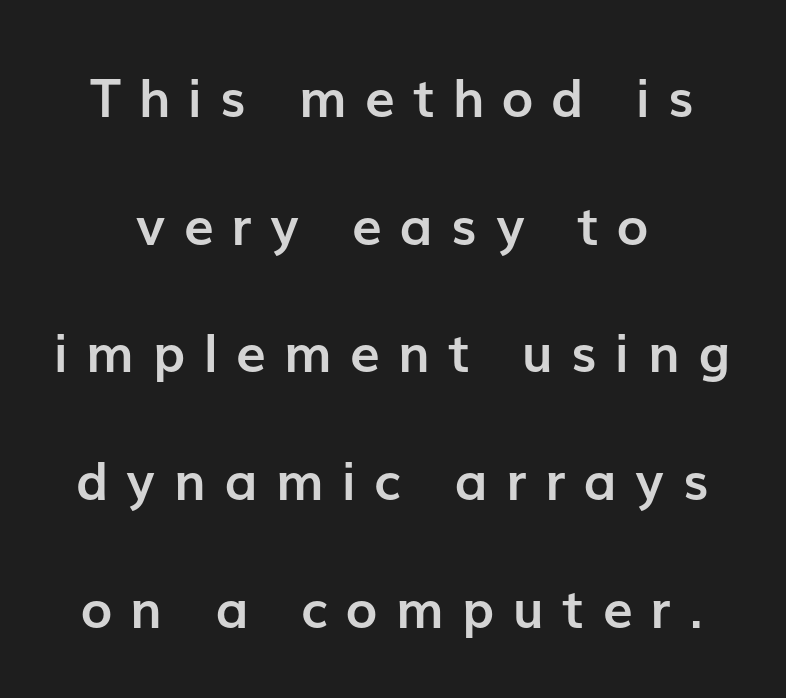
Q: Is the text bold? A: Yes.
Q: Is the text italic (slanted)? A: No, it is upright.
Q: Is the typeface a serif or a sans-serif typeface? A: Sans-serif.
Q: Is the text underlined? A: No.
Q: Is the spacing between letters normal or unusually wide? A: Unusually wide.
Q: Is the spacing between lines tight, normal or loose? A: Loose.
Q: Width (condensed, normal, or wide)? A: Normal.
Q: Stroke contrast? A: Low.
Q: x-height? A: Medium.
Q: Monospaced? A: No.
